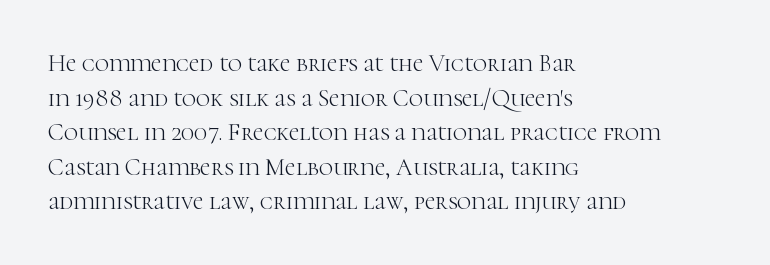
{"italic": "no", "bold": "no", "underline": "no", "align": "left", "line_spacing": "normal", "line_spacing_ratio": 1.44, "letter_spacing": "normal", "letter_spacing_em": 0.0, "glyph_px": 24}
